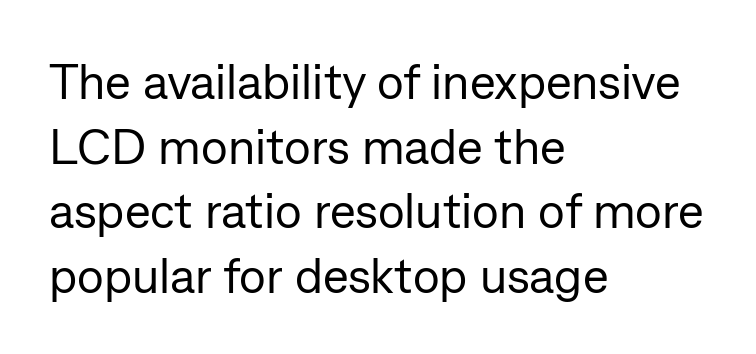
Q: Is the text bold? A: No.
Q: Is the text italic (slanted)? A: No, it is upright.
Q: Is the typeface a serif or a sans-serif typeface? A: Sans-serif.
Q: Is the text underlined? A: No.
Q: How is the paragraph aligned? A: Left-aligned.
Q: Is the spacing between letters normal or unusually wide? A: Normal.
Q: Is the spacing between lines tight, normal or loose? A: Normal.
Q: Width (condensed, normal, or wide)? A: Normal.
Q: Stroke contrast? A: Low.
Q: x-height? A: Medium.
Q: Monospaced? A: No.
